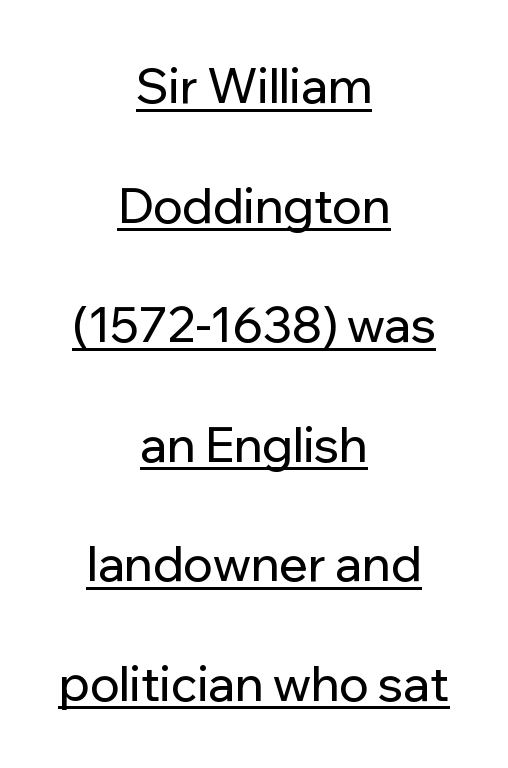
{"serif": "no", "italic": "no", "width": "normal", "stroke_contrast": "low", "x_height": "medium", "monospaced": "no", "underline": "yes", "align": "center", "line_spacing": "loose", "line_spacing_ratio": 2.49, "letter_spacing": "normal", "letter_spacing_em": 0.0, "glyph_px": 48}
